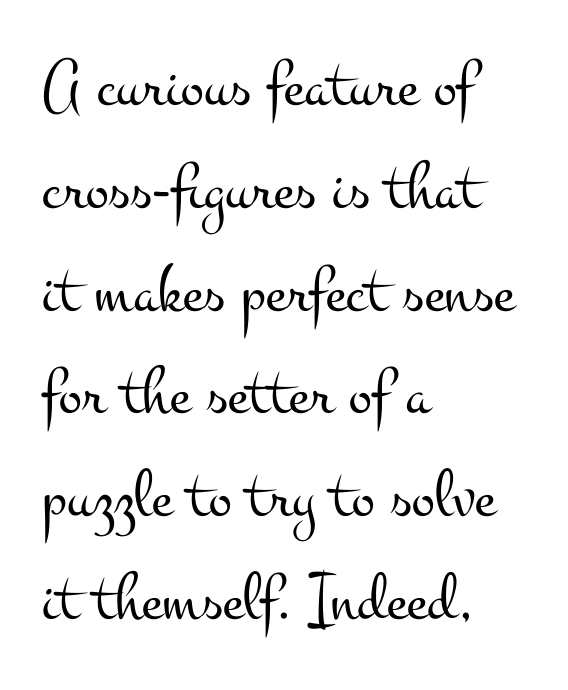
Q: Is the text bold? A: No.
Q: Is the text italic (slanted)? A: Yes.
Q: Is the typeface a serif or a sans-serif typeface? A: Serif.
Q: Is the text underlined? A: No.
Q: How is the paragraph aligned? A: Left-aligned.
Q: Is the spacing between letters normal or unusually wide? A: Normal.
Q: Is the spacing between lines tight, normal or loose? A: Normal.
Q: Width (condensed, normal, or wide)? A: Wide.
Q: Stroke contrast? A: Medium.
Q: x-height? A: Small.
Q: Monospaced? A: No.
